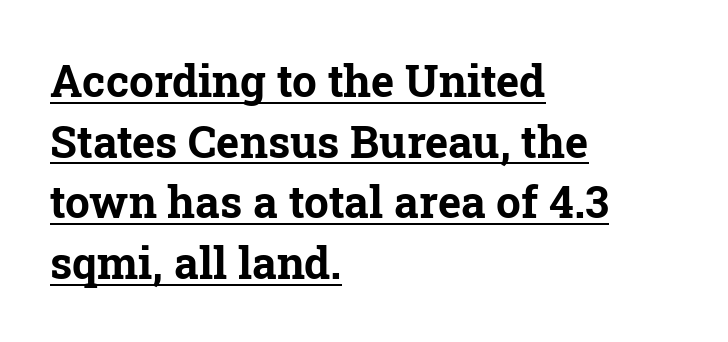
The image shows 44 px bold serif type, upright; set left-aligned, normal line spacing (1.38x), normal letter spacing, underlined; low stroke contrast and a medium x-height.
